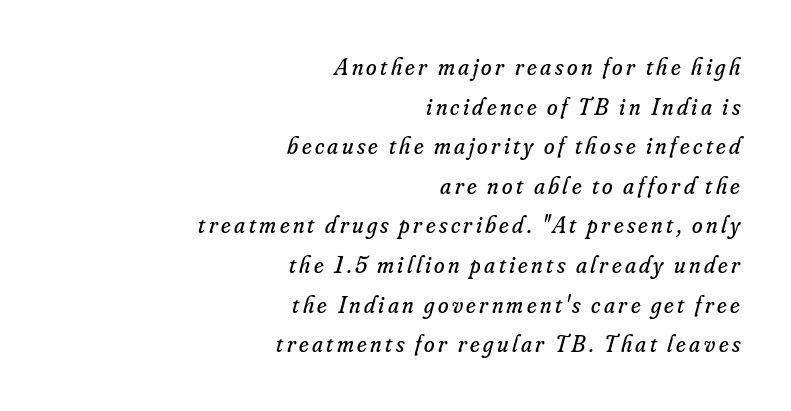
{"italic": "yes", "lean": "right", "slant_degrees": 16, "bold": "no", "underline": "no", "align": "right", "line_spacing": "normal", "line_spacing_ratio": 1.65, "glyph_px": 24}
